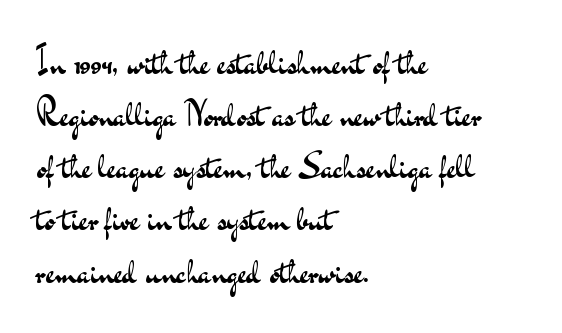
Q: Is the text bold? A: No.
Q: Is the text italic (slanted)? A: Yes.
Q: Is the typeface a serif or a sans-serif typeface? A: Sans-serif.
Q: Is the text underlined? A: No.
Q: How is the paragraph aligned? A: Left-aligned.
Q: Is the spacing between letters normal or unusually wide? A: Normal.
Q: Is the spacing between lines tight, normal or loose? A: Normal.
Q: Width (condensed, normal, or wide)? A: Wide.
Q: Stroke contrast? A: Medium.
Q: x-height? A: Small.
Q: Monospaced? A: No.
